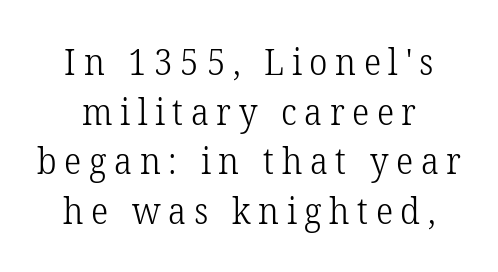
This sample keeps an unexceptional amount of space between lines. This rendering employs a face with finishing strokes, i.e., a serif. A typesetter would mark this as roman, not italic. This sample uses expanded letter spacing, leaving extra air between glyphs. Looks like regular typesetting: each glyph gets only the width it needs.
